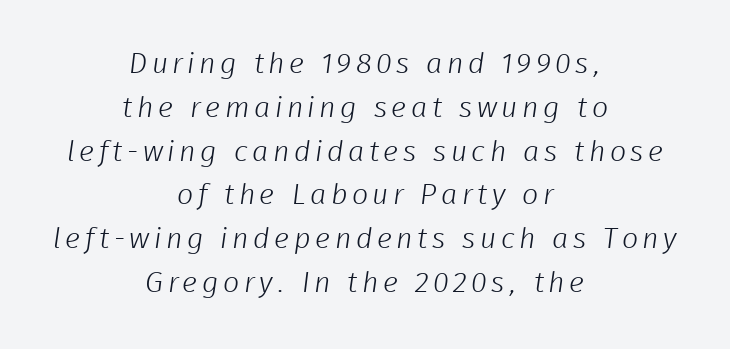
The image shows 29 px light sans-serif type; set centered, normal line spacing (1.51x), not underlined; low stroke contrast and a medium x-height.
